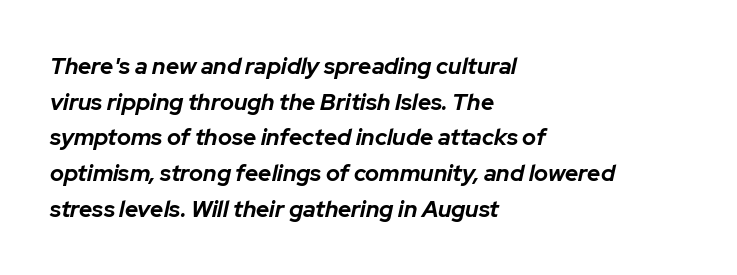
Q: Is the text bold? A: Yes.
Q: Is the text italic (slanted)? A: Yes, it leans right by about 12 degrees.
Q: Is the text underlined? A: No.
Q: How is the paragraph aligned? A: Left-aligned.
Q: Is the spacing between letters normal or unusually wide? A: Normal.
Q: Is the spacing between lines tight, normal or loose? A: Normal.
